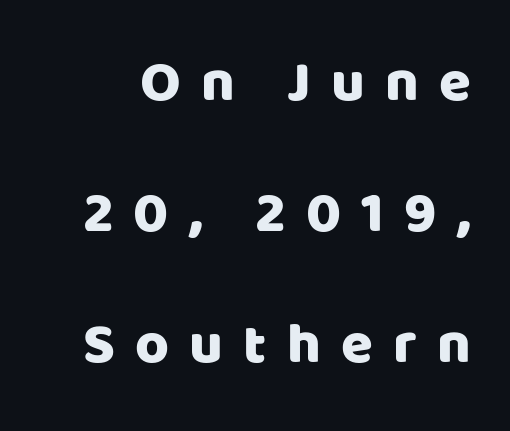
The image shows 58 px sans-serif type, upright; set loose line spacing (2.26x), unusually wide letter spacing (+0.35 em), not underlined; low stroke contrast and a large x-height.
